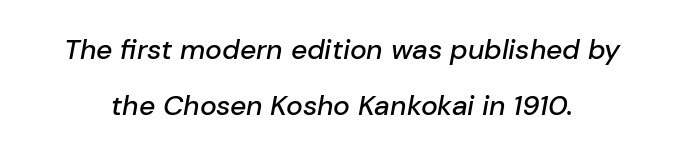
The image shows 28 px text type, italic (leaning right); set loose line spacing (1.99x), normal letter spacing, not underlined; low stroke contrast and a medium x-height.
